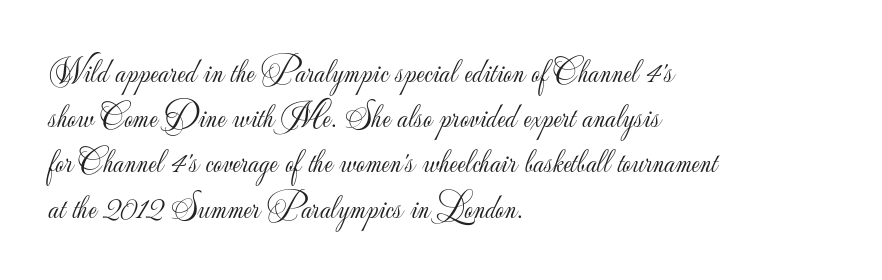
Think of a printed novel: that variable character pitch is what you see here. Inter-character spacing is left at the font's built-in metrics. Letters have the restrained weight of plain body copy at most. This rendering employs a face without finishing strokes, i.e., a sans-serif.
